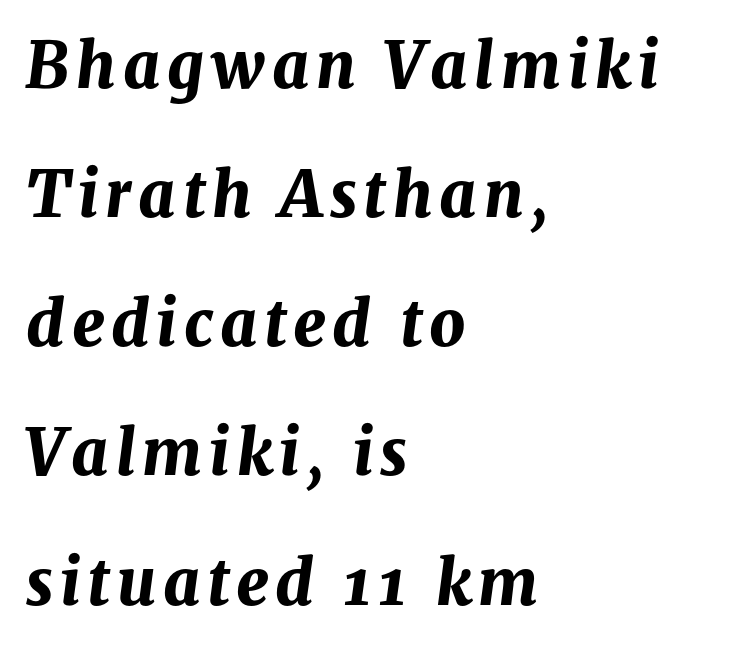
Quick note: italic. Weight check: bold — yes, fully. Descenders are the only things crossing below the line. Note the varied advance widths — an 'i' is clearly narrower than an 'm'.
